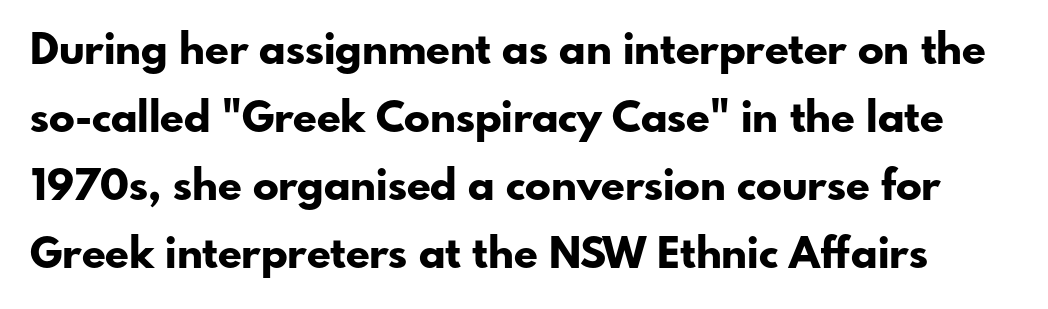
Q: Is the text bold? A: Yes.
Q: Is the text italic (slanted)? A: No, it is upright.
Q: Is the typeface a serif or a sans-serif typeface? A: Sans-serif.
Q: Is the text underlined? A: No.
Q: Is the spacing between letters normal or unusually wide? A: Normal.
Q: Is the spacing between lines tight, normal or loose? A: Normal.
Q: Width (condensed, normal, or wide)? A: Normal.
Q: Stroke contrast? A: Low.
Q: x-height? A: Small.
Q: Monospaced? A: No.
